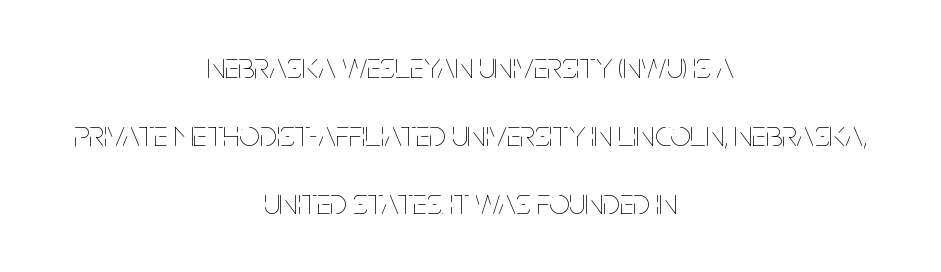
Here the designer chose a conventional face with non-uniform glyph widths. If you drew a line through each stem, it would be perfectly vertical. Heaviness? Minimal to ordinary, like unemphasized prose. How are the letters spaced? Ordinarily, with no added tracking.
